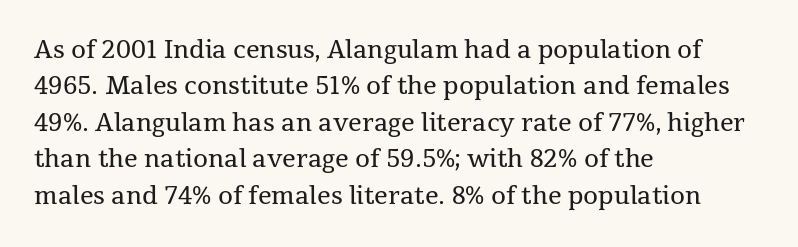
{"italic": "no", "bold": "no", "underline": "no", "align": "left", "line_spacing": "normal", "line_spacing_ratio": 1.52, "letter_spacing": "normal", "letter_spacing_em": 0.0, "glyph_px": 24}
